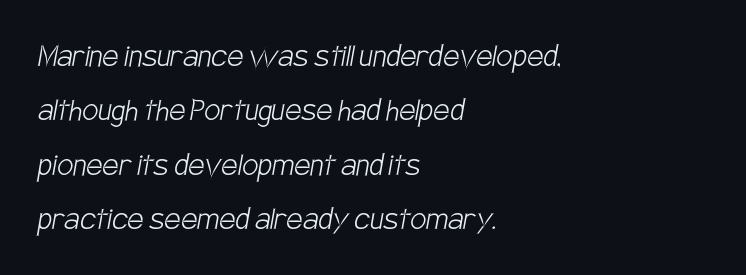
{"serif": "no", "bold": "no", "weight": "light", "width": "condensed", "stroke_contrast": "low", "x_height": "large", "monospaced": "no", "underline": "no", "align": "left", "line_spacing": "normal", "line_spacing_ratio": 1.51, "letter_spacing": "normal", "letter_spacing_em": 0.0, "glyph_px": 36}
